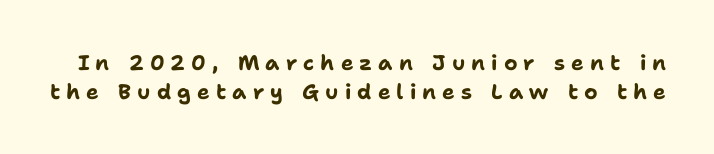
{"italic": "no", "bold": "yes", "underline": "no", "line_spacing": "normal", "line_spacing_ratio": 1.36, "letter_spacing": "wide", "letter_spacing_em": 0.29, "glyph_px": 21}
